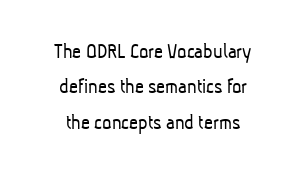
The passage shown has conventional tracking throughout. Horizontally, the lines are justified to the midpoint only. The block of text has a typical density, with ordinary space between rows. The weight would be labelled regular, book, light, or lighter still. Just letters on the line, the space beneath them empty.
